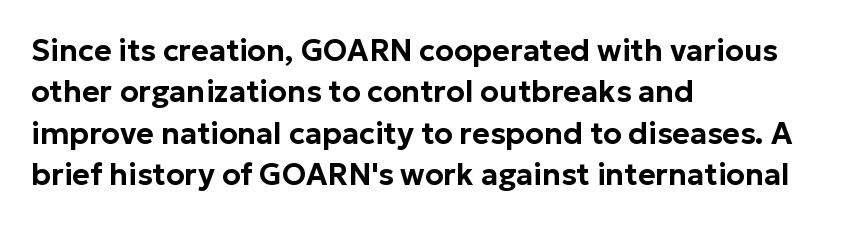
{"serif": "no", "italic": "no", "width": "normal", "stroke_contrast": "low", "x_height": "medium", "monospaced": "no", "underline": "no", "align": "left", "line_spacing": "normal", "line_spacing_ratio": 1.38, "letter_spacing": "normal", "letter_spacing_em": 0.0, "glyph_px": 30}
